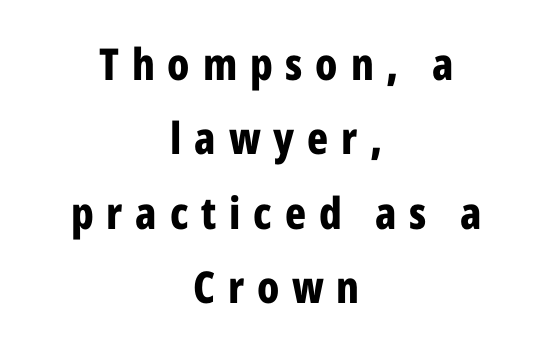
The image shows 44 px bold, condensed sans-serif type, upright; set centered, normal line spacing (1.69x), unusually wide letter spacing (+0.29 em), not underlined; low stroke contrast and a medium x-height.
